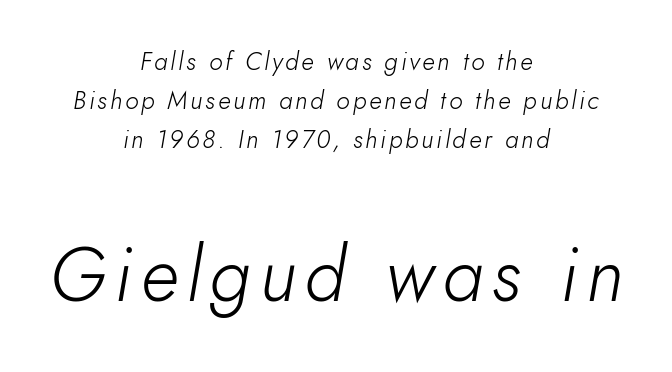
{"italic": "yes", "lean": "right", "slant_degrees": 10, "bold": "no", "weight": "light", "width": "normal", "stroke_contrast": "low", "x_height": "small", "monospaced": "no", "underline": "no", "align": "center", "line_spacing": "normal", "line_spacing_ratio": 1.56, "larger_block": "second", "size_ratio": 3.04, "glyph_px": 76}
